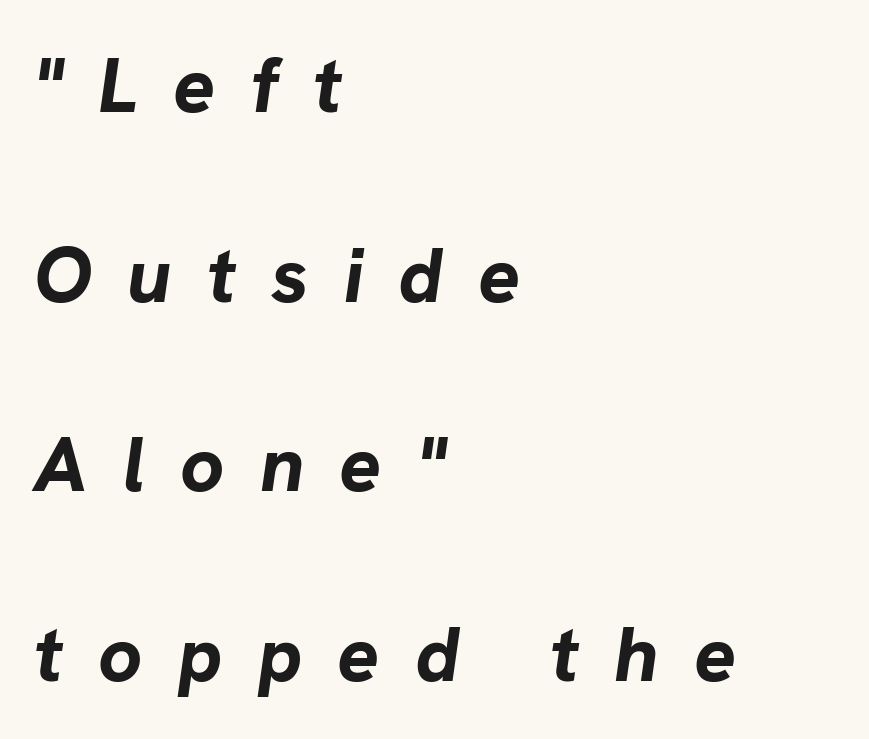
Bare-footed words on every line. Loose tracking; the words dissolve into strings of separated letters. Is there much room between lines? Yes — plenty of vertical air separates them. In terms of weight, the rendering is a true, heavy bold.
